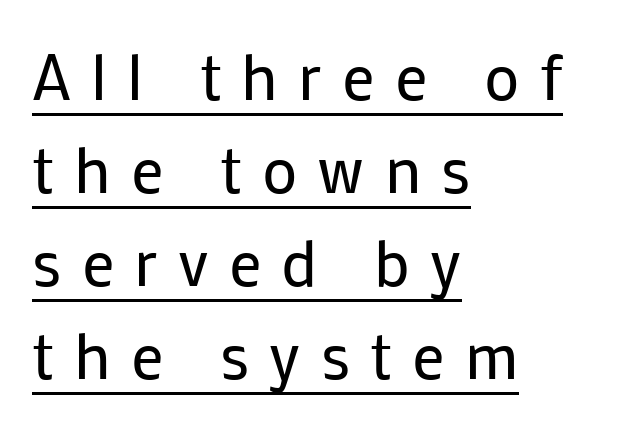
Q: Is the text bold? A: No.
Q: Is the text italic (slanted)? A: No, it is upright.
Q: Is the typeface a serif or a sans-serif typeface? A: Sans-serif.
Q: Is the text underlined? A: Yes.
Q: How is the paragraph aligned? A: Left-aligned.
Q: Is the spacing between letters normal or unusually wide? A: Unusually wide.
Q: Is the spacing between lines tight, normal or loose? A: Normal.
Q: Width (condensed, normal, or wide)? A: Normal.
Q: Stroke contrast? A: Low.
Q: x-height? A: Medium.
Q: Monospaced? A: No.
